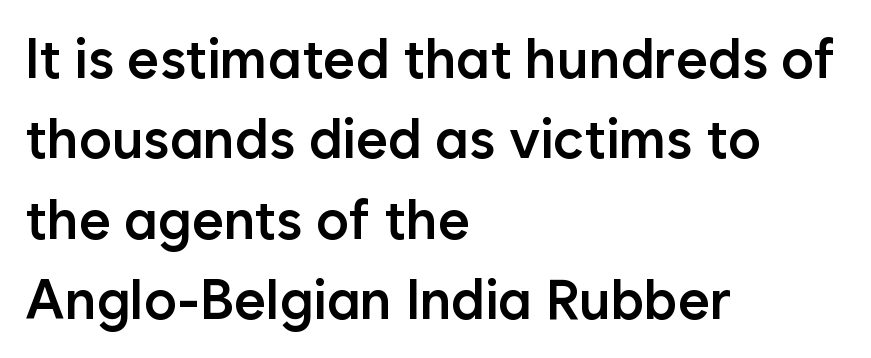
{"serif": "no", "italic": "no", "bold": "semi", "weight": "semibold", "width": "normal", "stroke_contrast": "low", "x_height": "medium", "monospaced": "no", "underline": "no", "align": "left", "line_spacing": "normal", "line_spacing_ratio": 1.46, "letter_spacing": "normal", "letter_spacing_em": 0.0, "glyph_px": 55}
